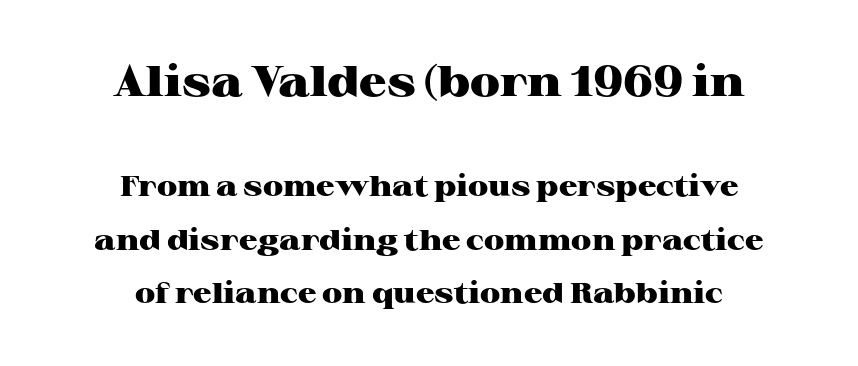
The space beneath each line is pristine and unruled. If you squint, the top block still reads clearly — it's the larger of the two. Spacing between characters is what you'd get straight out of the box. Stroke terminals: seriffed. The lettering holds an erect, upright posture throughout.
